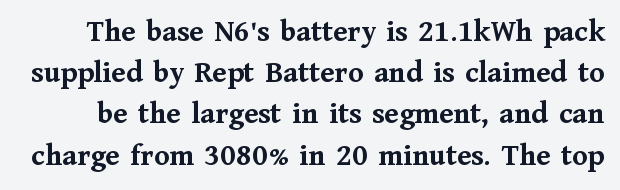
The image shows 31 px semibold serif type, upright; set normal line spacing (1.33x), normal letter spacing, not underlined; medium stroke contrast and a medium x-height.
